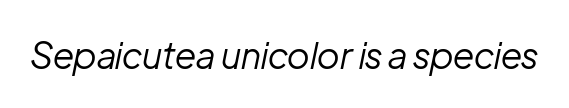
The image shows 36 px regular-weight type, italic (leaning right); set normal letter spacing, not underlined; low stroke contrast and a medium x-height.
